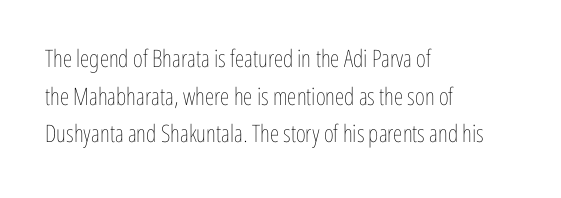
Q: Is the text bold? A: No.
Q: Is the text italic (slanted)? A: No, it is upright.
Q: Is the text underlined? A: No.
Q: How is the paragraph aligned? A: Left-aligned.
Q: Is the spacing between letters normal or unusually wide? A: Normal.
Q: Is the spacing between lines tight, normal or loose? A: Normal.
